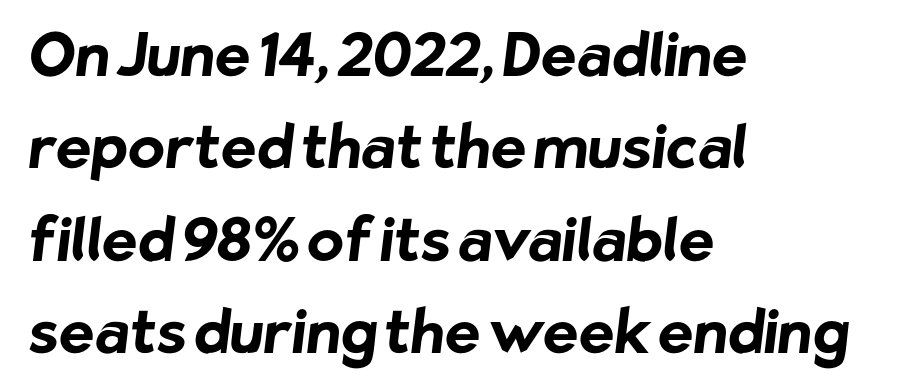
The image shows 60 px bold sans-serif type; set left-aligned, normal line spacing (1.54x), normal letter spacing, not underlined; low stroke contrast and a medium x-height.
